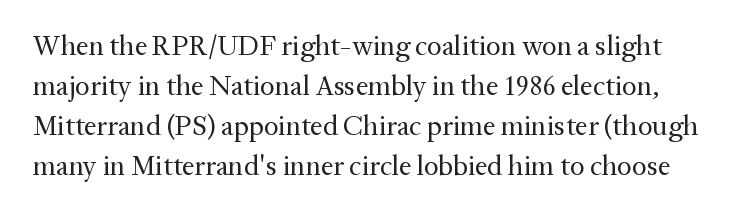
One glance says typical: line gaps are just what's usual. Proportional: the letters do not fall into vertical columns. These lines were composed using upright roman letters. Tracking value appears to be zero — textbook default spacing.
